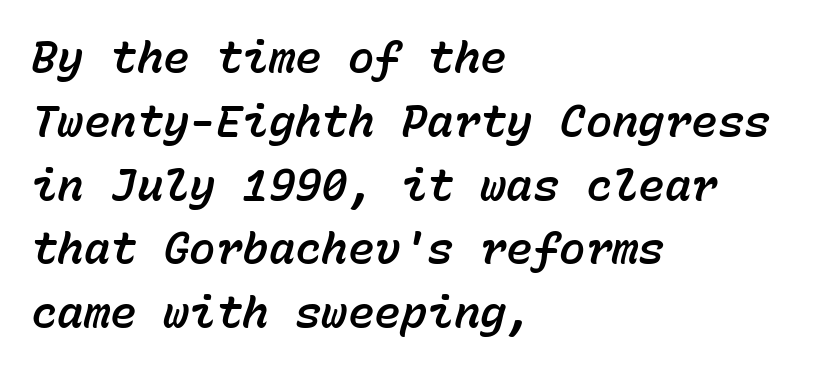
Normally led — the rows are evenly, conventionally spaced. If you drew a line through each stem, it would be angled. Spacing verdict: monospaced, one width for all characters. Each word holds together tightly as a unit, with standard inter-letter gaps.
